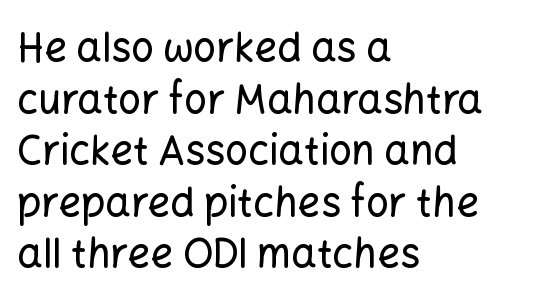
The image shows 40 px sans-serif type, upright; set left-aligned, normal line spacing (1.29x), normal letter spacing, not underlined; low stroke contrast and a medium x-height.
